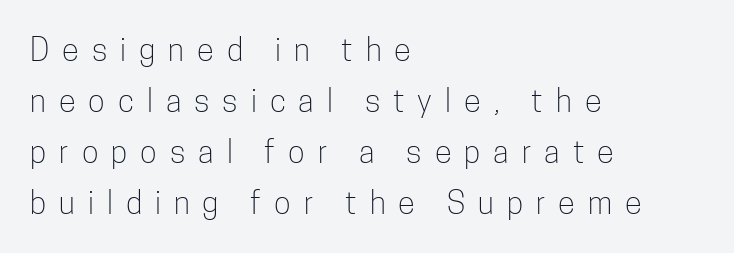
{"serif": "no", "italic": "no", "bold": "no", "weight": "light", "width": "condensed", "stroke_contrast": "low", "x_height": "medium", "monospaced": "no", "underline": "no", "align": "left", "line_spacing": "normal", "line_spacing_ratio": 1.65, "letter_spacing": "wide", "letter_spacing_em": 0.42, "glyph_px": 31}
